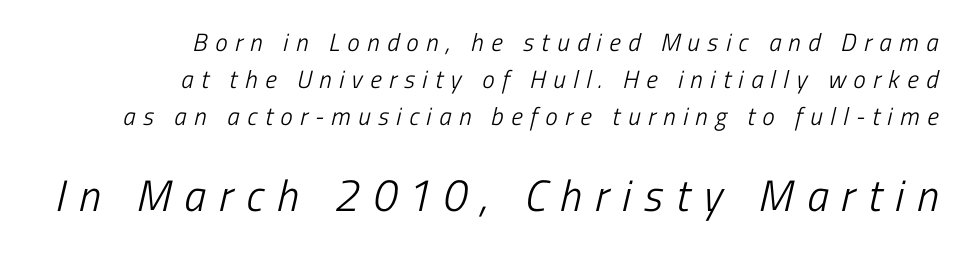
Q: Is the text bold? A: No.
Q: Is the typeface a serif or a sans-serif typeface? A: Sans-serif.
Q: Is the text underlined? A: No.
Q: How is the paragraph aligned? A: Right-aligned.
Q: Is the spacing between letters normal or unusually wide? A: Unusually wide.
Q: Is the spacing between lines tight, normal or loose? A: Normal.
Q: Which block of text is set in a larger size, the first (top) or the second (bottom)? A: The second (bottom) one.
Q: Width (condensed, normal, or wide)? A: Condensed.
Q: Stroke contrast? A: Low.
Q: x-height? A: Medium.
Q: Monospaced? A: No.
